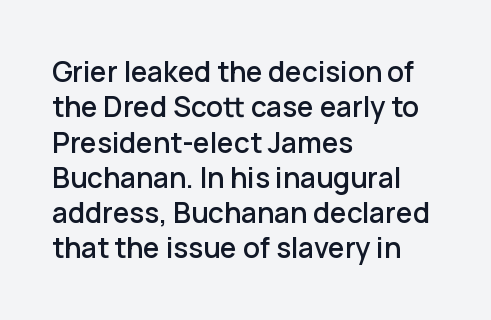
{"serif": "no", "italic": "no", "width": "normal", "stroke_contrast": "low", "x_height": "medium", "monospaced": "no", "underline": "no", "align": "left", "line_spacing": "normal", "line_spacing_ratio": 1.26, "letter_spacing": "normal", "letter_spacing_em": 0.0, "glyph_px": 28}
